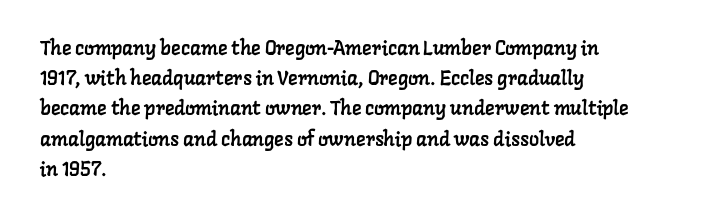
{"underline": "no", "align": "left", "line_spacing": "normal", "line_spacing_ratio": 1.51, "letter_spacing": "normal", "letter_spacing_em": 0.0, "glyph_px": 20}
